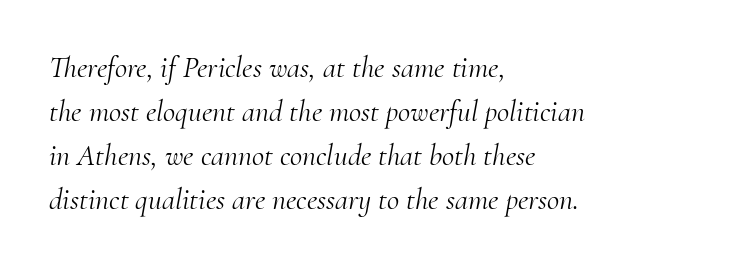
The image shows 30 px light serif type, italic (leaning right); set left-aligned, normal line spacing (1.47x), normal letter spacing, not underlined; medium stroke contrast and a small x-height.
